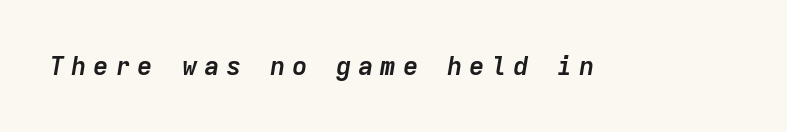
Plain, unruled lines of type. In terms of posture, this sample is oblique. Typographic density is high because the face is bold. Short note: letters widely spaced.
